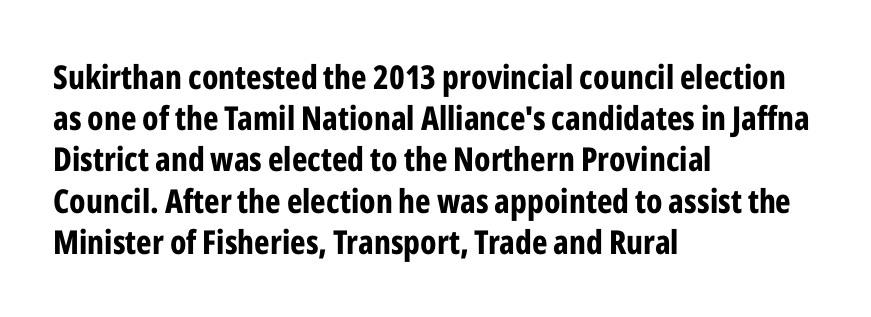
{"serif": "no", "italic": "no", "bold": "yes", "weight": "bold", "width": "condensed", "stroke_contrast": "low", "x_height": "medium", "monospaced": "no", "underline": "no", "align": "left", "line_spacing": "normal", "line_spacing_ratio": 1.25, "letter_spacing": "normal", "letter_spacing_em": 0.0, "glyph_px": 33}
